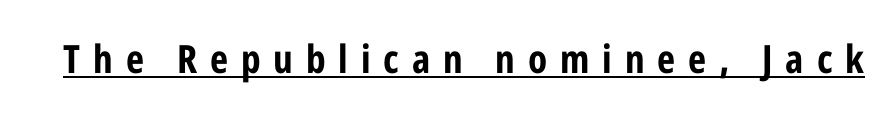
The image shows 39 px bold, condensed sans-serif type, upright; set unusually wide letter spacing (+0.33 em), underlined; low stroke contrast and a medium x-height.
